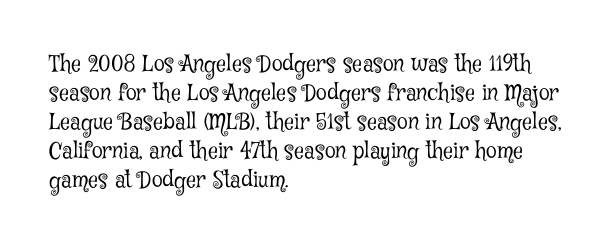
Tall strokes in this sample are plumb rather than angled. The passage shown has conventional tracking throughout. Every row of glyphs begins at an identical x-position on the left. A normal amount of white space separates one row of letters from the next. Type without underlining.
